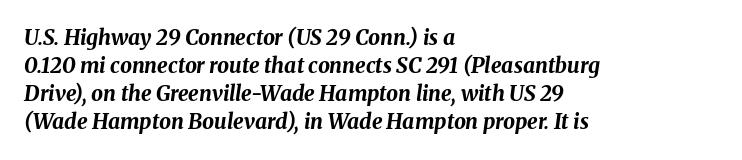
{"italic": "yes", "lean": "right", "slant_degrees": 8, "bold": "yes", "underline": "no", "align": "left", "line_spacing": "normal", "line_spacing_ratio": 1.34, "letter_spacing": "normal", "letter_spacing_em": 0.0, "glyph_px": 21}
